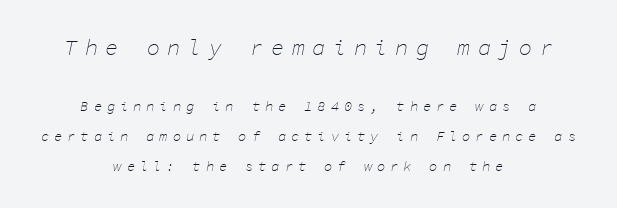
The image shows 22 px text type, italic (leaning right); set centered, loose line spacing (2.12x), unusually wide letter spacing (+0.34 em), not underlined; the first (top) block is 1.57x larger.
